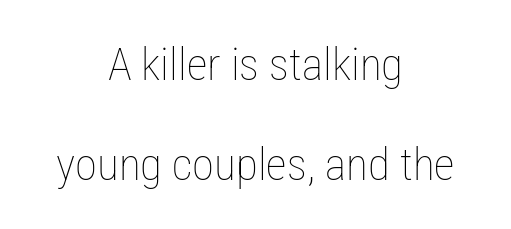
{"italic": "no", "bold": "no", "weight": "thin", "width": "condensed", "stroke_contrast": "low", "x_height": "medium", "monospaced": "no", "underline": "no", "align": "center", "line_spacing": "loose", "line_spacing_ratio": 2.22, "letter_spacing": "normal", "letter_spacing_em": 0.0, "glyph_px": 45}
